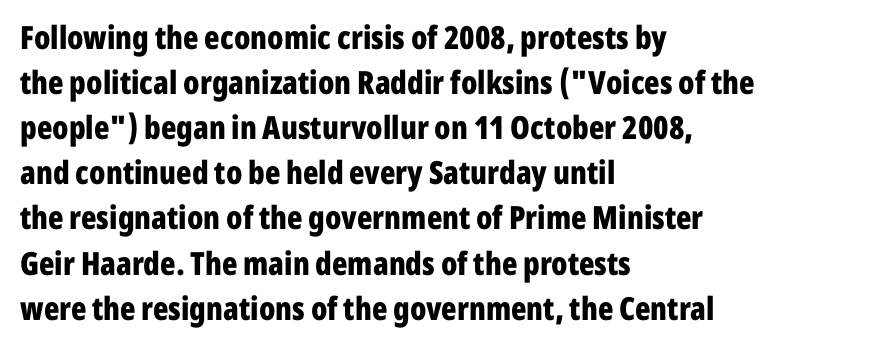
Q: Is the text bold? A: Yes.
Q: Is the text italic (slanted)? A: No, it is upright.
Q: Is the typeface a serif or a sans-serif typeface? A: Sans-serif.
Q: Is the text underlined? A: No.
Q: How is the paragraph aligned? A: Left-aligned.
Q: Is the spacing between letters normal or unusually wide? A: Normal.
Q: Is the spacing between lines tight, normal or loose? A: Normal.
Q: Width (condensed, normal, or wide)? A: Condensed.
Q: Stroke contrast? A: Low.
Q: x-height? A: Medium.
Q: Monospaced? A: No.
